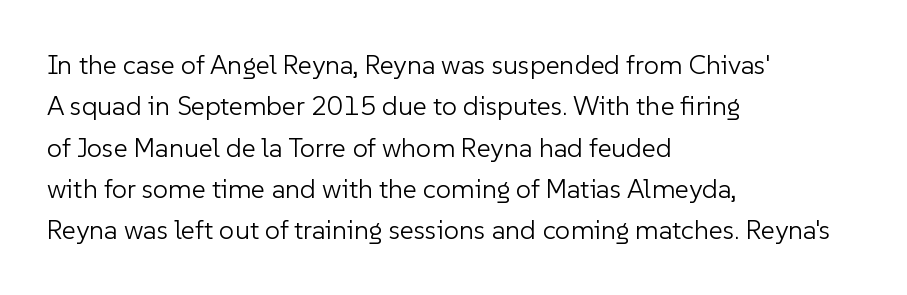
The image shows 27 px text type, upright; set left-aligned, normal line spacing (1.53x), normal letter spacing, not underlined.
